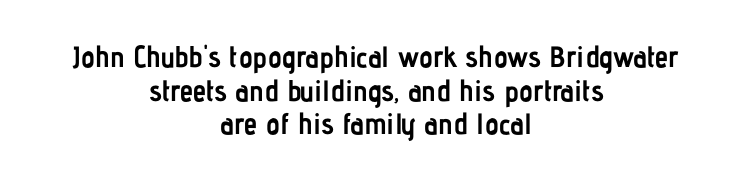
{"serif": "no", "italic": "no", "bold": "yes", "weight": "semibold", "width": "condensed", "stroke_contrast": "low", "x_height": "medium", "monospaced": "no", "underline": "no", "align": "center", "line_spacing": "tight", "line_spacing_ratio": 1.12, "letter_spacing": "normal", "letter_spacing_em": 0.0, "glyph_px": 30}
